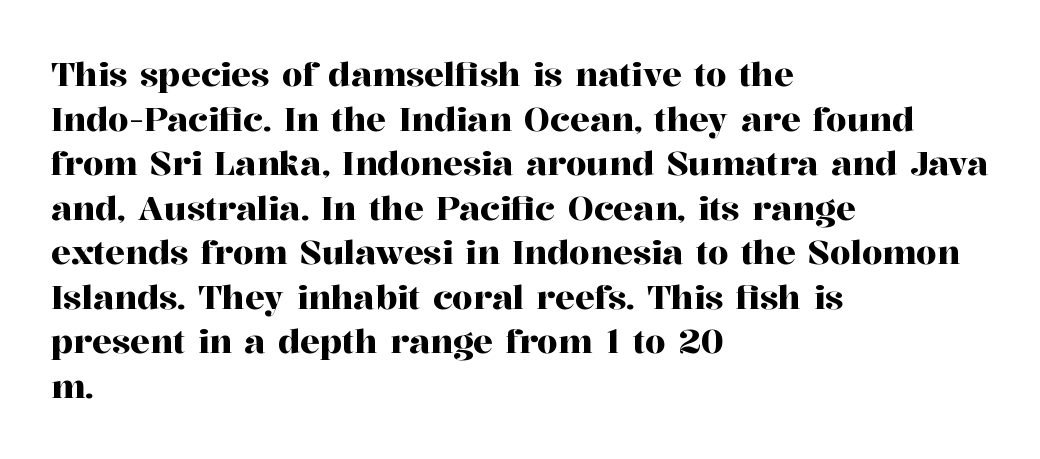
{"serif": "yes", "italic": "no", "width": "normal", "stroke_contrast": "high", "x_height": "medium", "monospaced": "no", "underline": "no", "align": "left", "line_spacing": "normal", "line_spacing_ratio": 1.35, "letter_spacing": "normal", "letter_spacing_em": 0.0, "glyph_px": 33}
